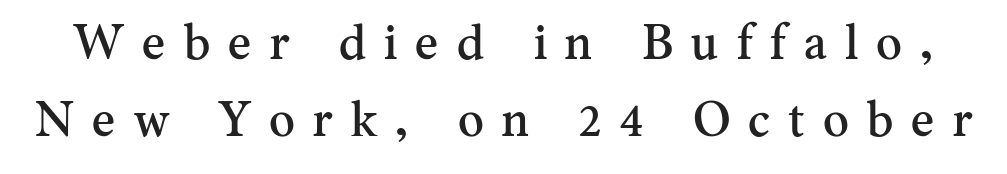
The line texture is sparse and dotted thanks to wide tracking. What's the leading like? Ordinary, nothing unusual. A typesetter would call this proportional, since set widths differ per character. You can tell from the footed stems that serif type was used. Ordinary non-slanted type is in use. Bare-footed words on every line.
